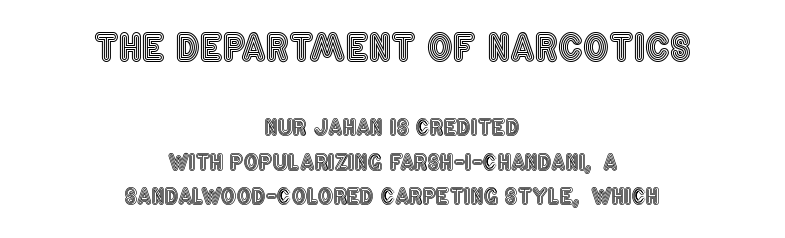
You can tell it's not italic because the verticals are truly vertical. Does the bottom block carry the larger type? No, the top block does. Proportional: the letters do not fall into vertical columns. The face used here is rendered with its standard letterfit.
